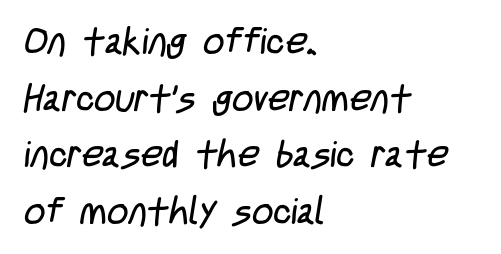
{"serif": "no", "bold": "no", "weight": "regular", "width": "condensed", "stroke_contrast": "low", "x_height": "large", "monospaced": "no", "underline": "no", "align": "left", "line_spacing": "normal", "line_spacing_ratio": 1.53, "letter_spacing": "normal", "letter_spacing_em": 0.0, "glyph_px": 37}
